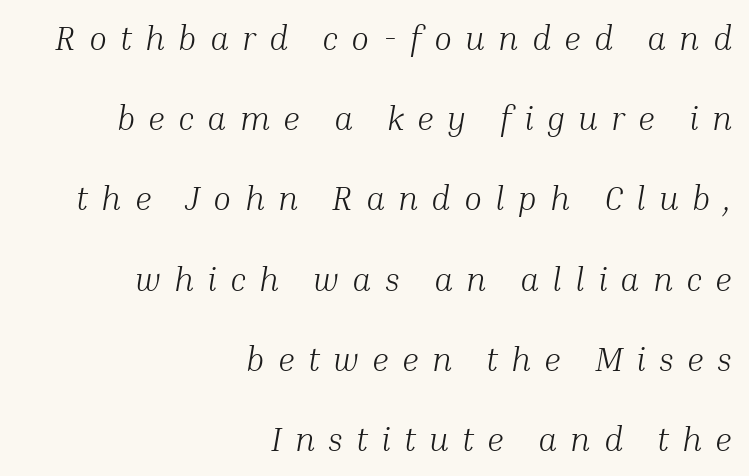
The image shows 33 px light serif type, italic (leaning right); set right-aligned, loose line spacing (2.43x), unusually wide letter spacing (+0.4 em), not underlined; medium stroke contrast and a medium x-height.
